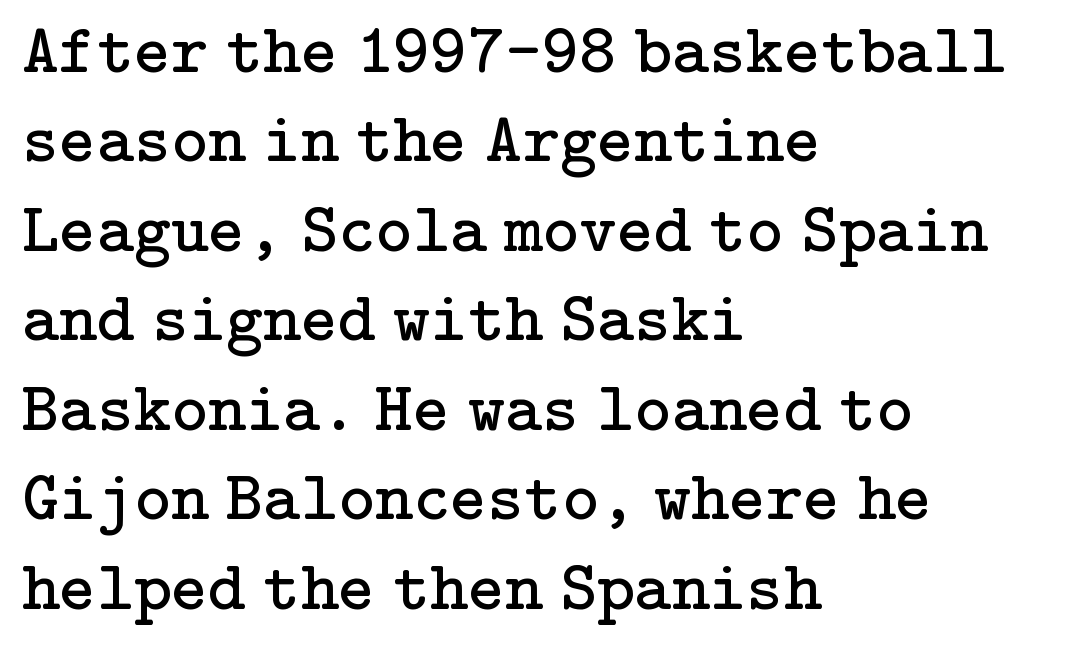
The image shows 71 px regular-weight serif type, upright; set left-aligned, normal line spacing (1.26x), normal letter spacing, not underlined; low stroke contrast and a medium x-height.
